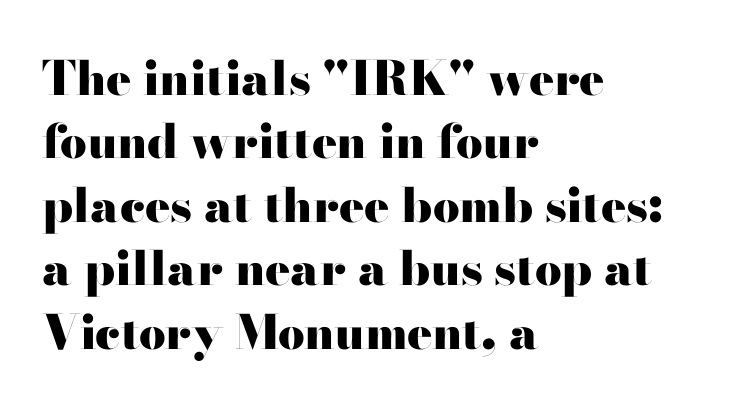
Yep, those are serifs on the letters. The lettering holds an erect, upright posture throughout. The rendering uses a moderate line-height, typical for paragraphs. The paragraph has a hard left edge and a soft right edge.
